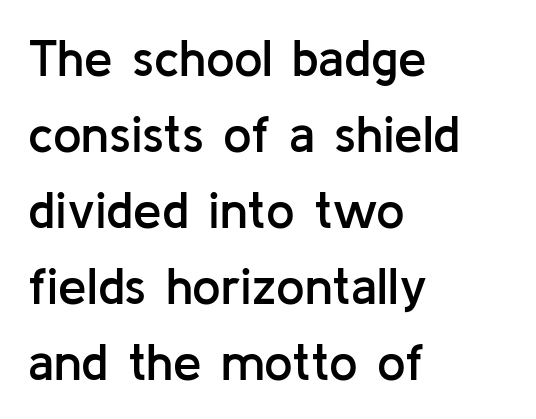
The face used here is a sans, in the tradition of grotesques and geometrics. Glyph-to-glyph distance matches everyday printed text. Quick note: underline off. The paragraph shown leans on its left margin. Summary of weight: moderately heavy, a semibold.
